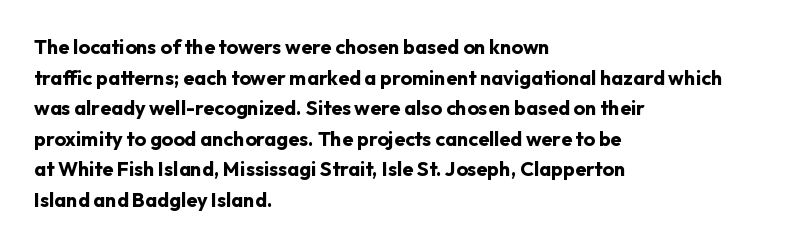
Q: Is the text bold? A: Yes.
Q: Is the text italic (slanted)? A: No, it is upright.
Q: Is the text underlined? A: No.
Q: How is the paragraph aligned? A: Left-aligned.
Q: Is the spacing between letters normal or unusually wide? A: Normal.
Q: Is the spacing between lines tight, normal or loose? A: Normal.
